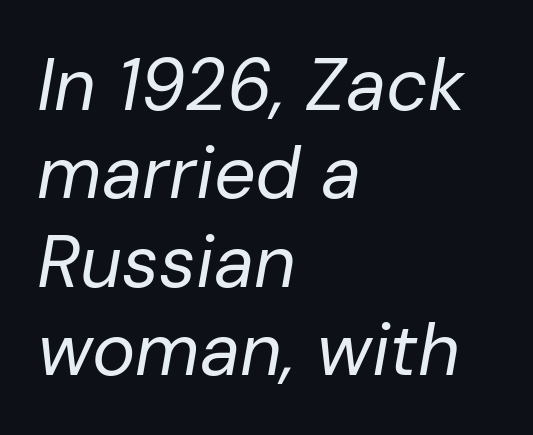
The image shows 73 px regular-weight type, italic (leaning right); set left-aligned, line spacing 1.21x, normal letter spacing, not underlined; low stroke contrast and a medium x-height.
